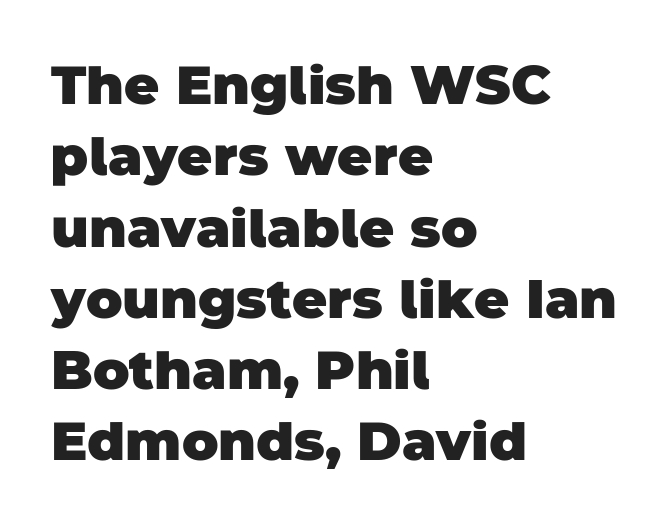
{"serif": "no", "bold": "yes", "weight": "heavy", "width": "normal", "stroke_contrast": "low", "x_height": "large", "monospaced": "no", "underline": "no", "align": "left", "line_spacing": "normal", "line_spacing_ratio": 1.32, "letter_spacing": "normal", "letter_spacing_em": 0.0, "glyph_px": 54}
